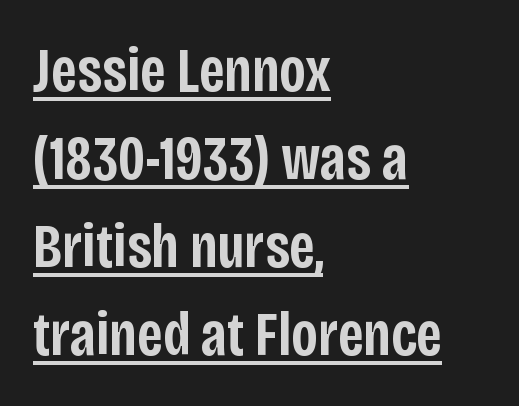
Line starts are locked; line ends wander. Each letter keeps its own natural width here, so spacing adapts to shape. Is this a sans? Yes — the strokes have no serifs. Between one letter and the next there's only the usual sliver of space. Vertical strokes here are truly vertical. The glyphs are accompanied by a horizontal stroke just below them.
